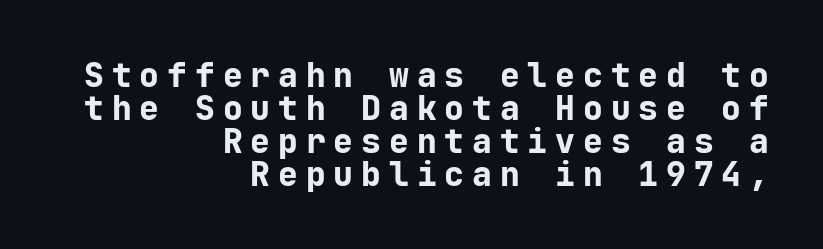
The letterforms stand isolated, each surrounded by extra space. The paragraph has a hard right edge and a soft left edge. Every letter is thick-stroked: bold, no question. Posture: upright roman.
